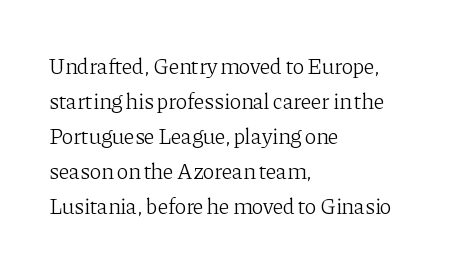
The image shows 22 px text type, upright; set left-aligned, normal line spacing (1.59x), normal letter spacing, not underlined.
